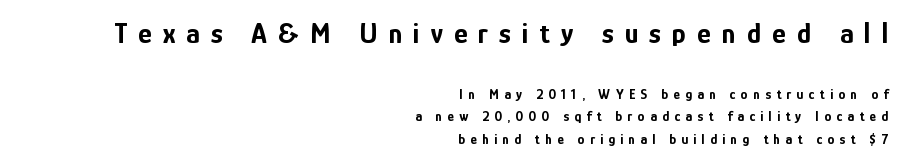
Q: Is the text bold? A: Yes.
Q: Is the text italic (slanted)? A: No, it is upright.
Q: Is the typeface a serif or a sans-serif typeface? A: Sans-serif.
Q: Is the text underlined? A: No.
Q: How is the paragraph aligned? A: Right-aligned.
Q: Is the spacing between letters normal or unusually wide? A: Unusually wide.
Q: Is the spacing between lines tight, normal or loose? A: Normal.
Q: Which block of text is set in a larger size, the first (top) or the second (bottom)? A: The first (top) one.
Q: Width (condensed, normal, or wide)? A: Condensed.
Q: Stroke contrast? A: Low.
Q: x-height? A: Medium.
Q: Monospaced? A: No.
